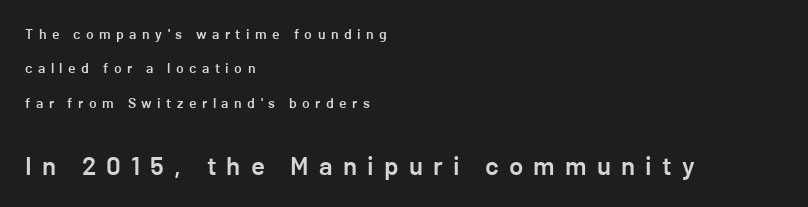
This is moderately heavy type, rendered in semibold. Summary of vertical rhythm: relaxed, with wide interline spacing. The words here are not underlined. The rendering inserts visible extra space after every character.
